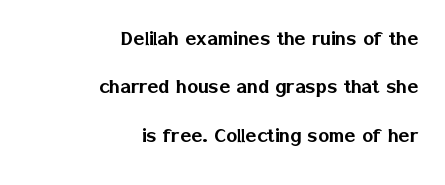
Q: Is the text italic (slanted)? A: No, it is upright.
Q: Is the text underlined? A: No.
Q: How is the paragraph aligned? A: Right-aligned.
Q: Is the spacing between letters normal or unusually wide? A: Normal.
Q: Is the spacing between lines tight, normal or loose? A: Loose.
